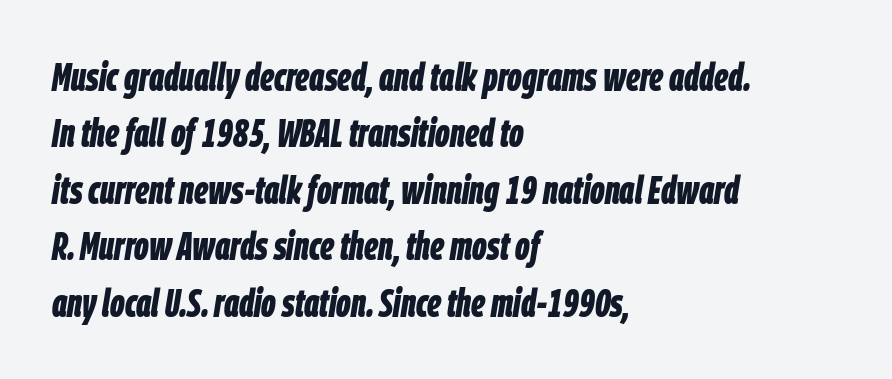
In terms of leading, this rendering sits right in the middle. Where is the straight margin? On the left. The face used here has a pronounced slope to its letters. Strong, thick strokes mark this as bold type. The face used here is proportionally spaced, like ordinary book or web type. No extra tracking has been applied to these lines.
